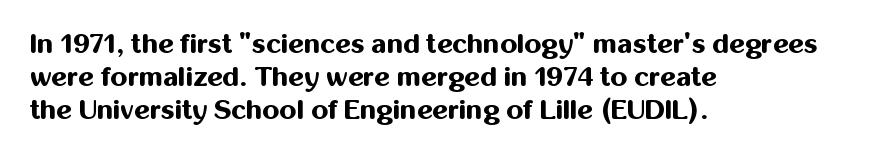
Q: Is the text bold? A: Yes.
Q: Is the text italic (slanted)? A: No, it is upright.
Q: Is the text underlined? A: No.
Q: How is the paragraph aligned? A: Left-aligned.
Q: Is the spacing between letters normal or unusually wide? A: Normal.
